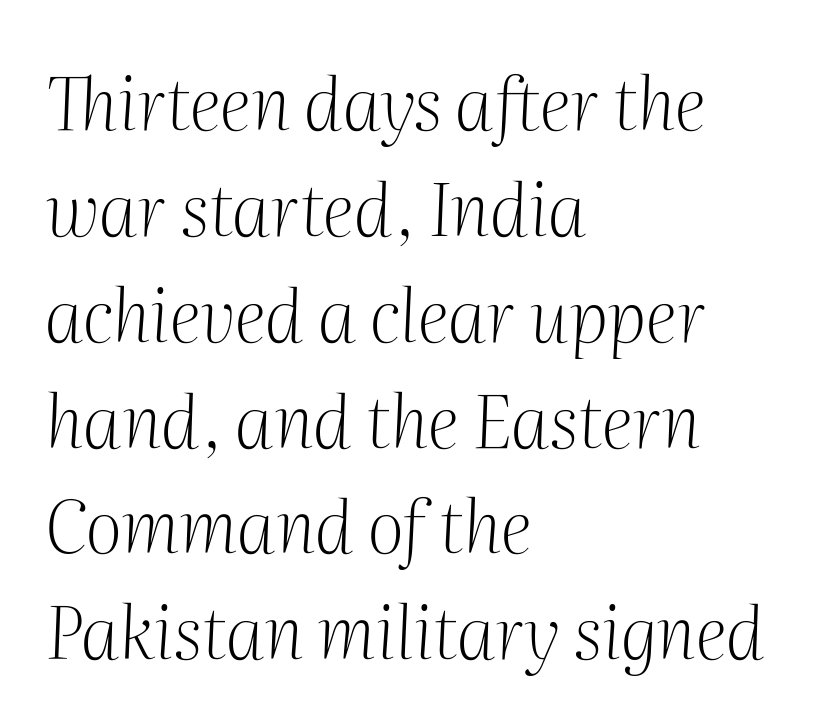
{"serif": "yes", "italic": "yes", "lean": "right", "slant_degrees": 2, "bold": "no", "weight": "light", "width": "normal", "stroke_contrast": "medium", "x_height": "medium", "monospaced": "no", "underline": "no", "align": "left", "line_spacing": "normal", "line_spacing_ratio": 1.47, "letter_spacing": "normal", "letter_spacing_em": 0.0, "glyph_px": 72}
